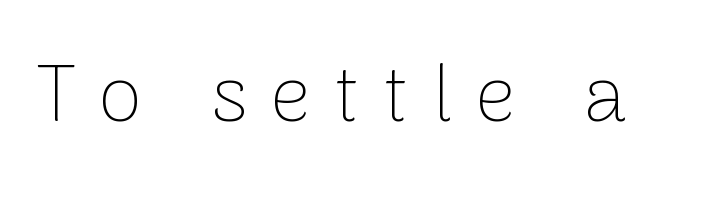
Is the stroke heavy? The answer is a plain regular-or-lighter. Each word looks stretched out because of the extra space between its letters. A clean baseline with only descenders dipping below it. The rendering uses natural spacing where letterforms have individual widths.
